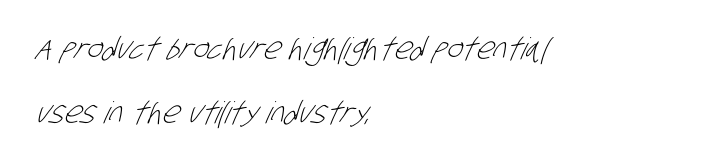
Q: Is the text bold? A: No.
Q: Is the typeface a serif or a sans-serif typeface? A: Sans-serif.
Q: Is the text underlined? A: No.
Q: How is the paragraph aligned? A: Left-aligned.
Q: Is the spacing between letters normal or unusually wide? A: Normal.
Q: Is the spacing between lines tight, normal or loose? A: Loose.
Q: Width (condensed, normal, or wide)? A: Condensed.
Q: Stroke contrast? A: Low.
Q: x-height? A: Large.
Q: Monospaced? A: No.
